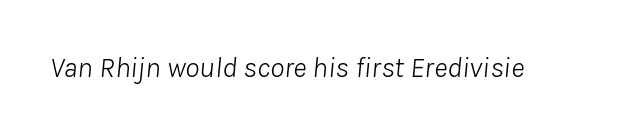
Q: Is the text bold? A: No.
Q: Is the text italic (slanted)? A: Yes, it leans right by about 8 degrees.
Q: Is the text underlined? A: No.
Q: Is the spacing between letters normal or unusually wide? A: Normal.
Q: Width (condensed, normal, or wide)? A: Normal.
Q: Stroke contrast? A: Low.
Q: x-height? A: Medium.
Q: Monospaced? A: No.
